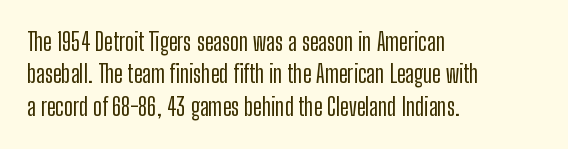
The image shows 24 px text type, upright; set left-aligned, normal line spacing (1.35x), normal letter spacing, not underlined.
